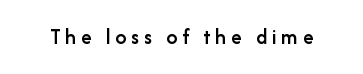
The image shows 22 px text type, upright; set unusually wide letter spacing (+0.22 em), not underlined.
